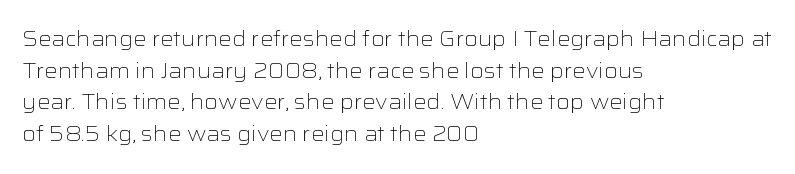
Q: Is the text bold? A: No.
Q: Is the text italic (slanted)? A: No, it is upright.
Q: Is the text underlined? A: No.
Q: How is the paragraph aligned? A: Left-aligned.
Q: Is the spacing between letters normal or unusually wide? A: Normal.
Q: Is the spacing between lines tight, normal or loose? A: Normal.
